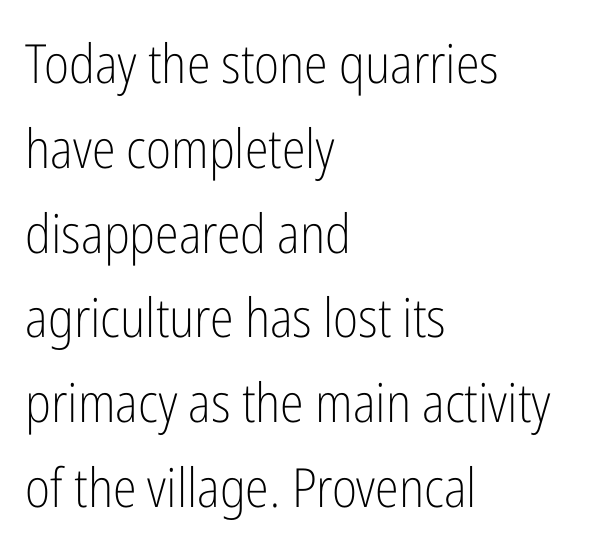
Posture: vertical. One glance says typical: line gaps are just what's usual. Line starts are locked; line ends wander. The passage shown is typeset with a sans-serif family. The face used here is proportionally spaced, like ordinary book or web type.
